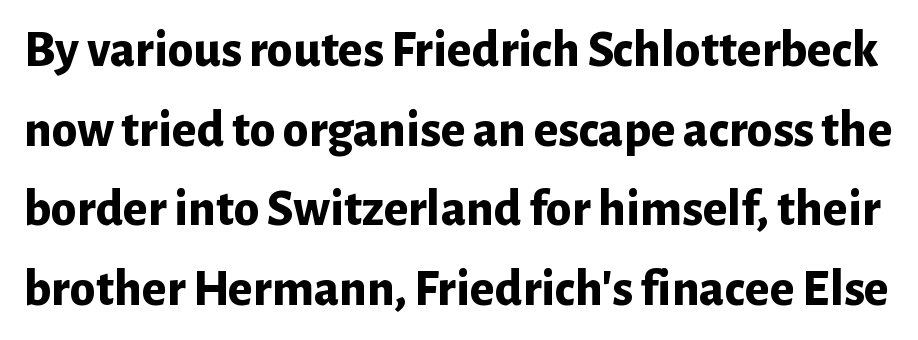
{"serif": "no", "italic": "no", "bold": "yes", "weight": "bold", "width": "normal", "stroke_contrast": "low", "x_height": "medium", "monospaced": "no", "underline": "no", "line_spacing": "normal", "line_spacing_ratio": 1.53, "letter_spacing": "normal", "letter_spacing_em": 0.0, "glyph_px": 52}
